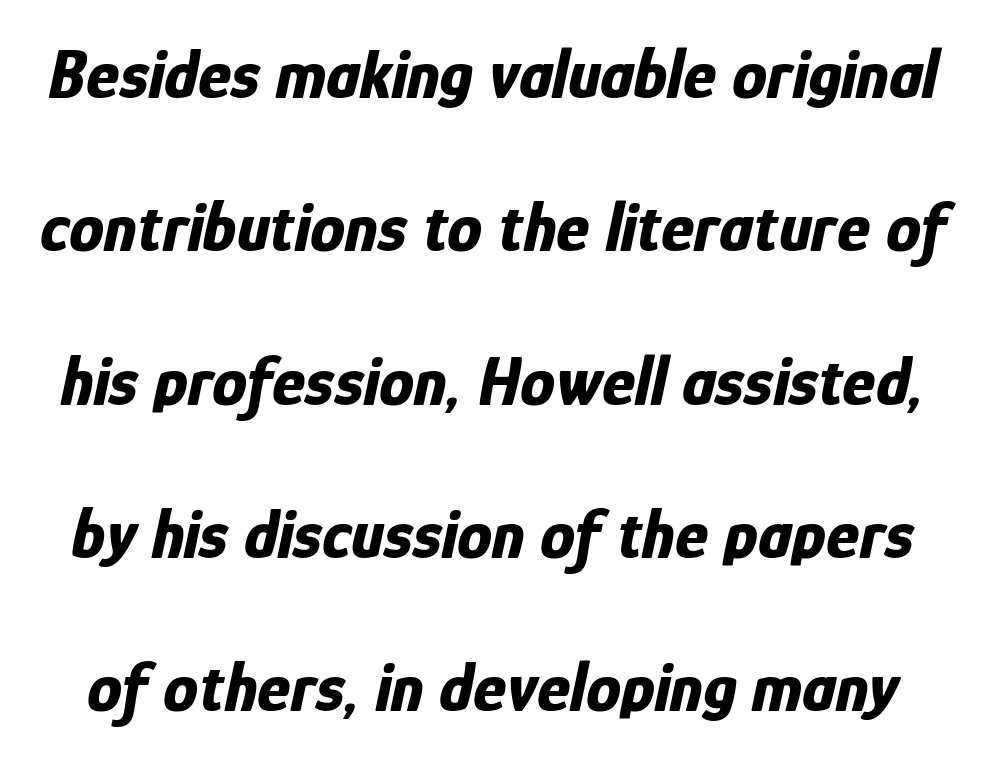
The image shows 70 px bold, condensed type, italic (leaning right); set loose line spacing (2.19x), normal letter spacing, not underlined; low stroke contrast and a medium x-height.
